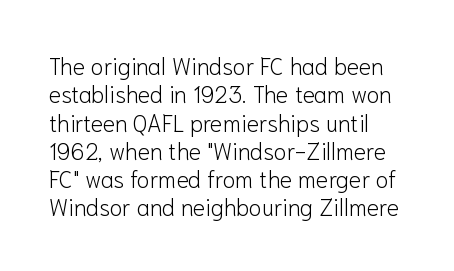
{"italic": "no", "bold": "no", "underline": "no", "align": "left", "line_spacing_ratio": 1.23, "letter_spacing": "normal", "letter_spacing_em": 0.0, "glyph_px": 23}
